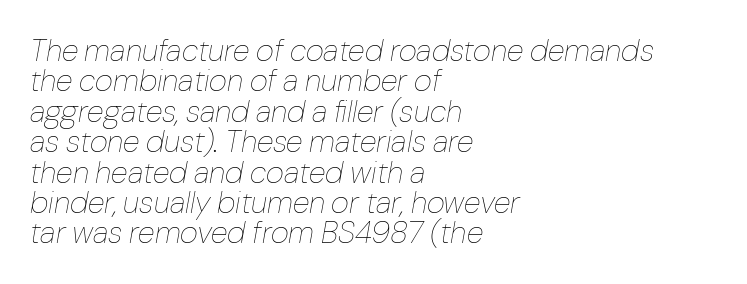
Q: Is the text bold? A: No.
Q: Is the text italic (slanted)? A: Yes, it leans right by about 10 degrees.
Q: Is the text underlined? A: No.
Q: How is the paragraph aligned? A: Left-aligned.
Q: Is the spacing between letters normal or unusually wide? A: Normal.
Q: Is the spacing between lines tight, normal or loose? A: Tight.
Q: Width (condensed, normal, or wide)? A: Normal.
Q: Stroke contrast? A: Low.
Q: x-height? A: Medium.
Q: Monospaced? A: No.
